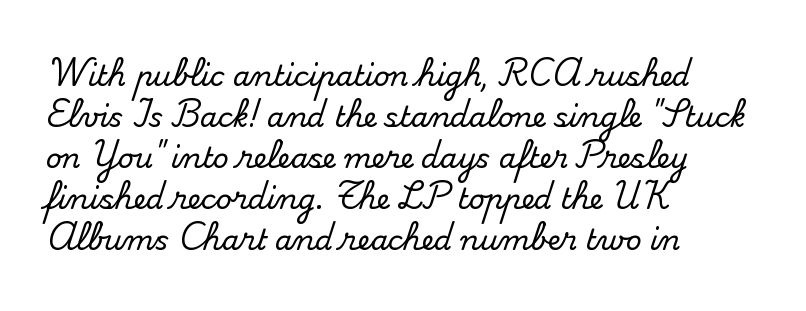
The image shows 28 px text type; set left-aligned, normal line spacing (1.46x), normal letter spacing, not underlined; medium stroke contrast and a small x-height.
